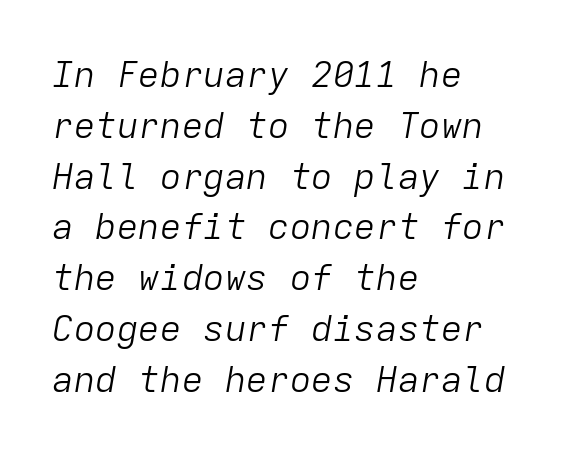
Q: Is the text bold? A: No.
Q: Is the text italic (slanted)? A: Yes, it leans right by about 9 degrees.
Q: Is the text underlined? A: No.
Q: How is the paragraph aligned? A: Left-aligned.
Q: Is the spacing between letters normal or unusually wide? A: Normal.
Q: Is the spacing between lines tight, normal or loose? A: Normal.
Q: Width (condensed, normal, or wide)? A: Normal.
Q: Stroke contrast? A: Low.
Q: x-height? A: Medium.
Q: Monospaced? A: Yes.
